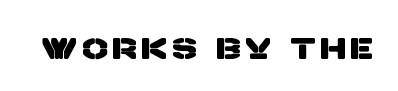
The image shows 30 px sans-serif type; set not underlined; low stroke contrast and a large x-height.
